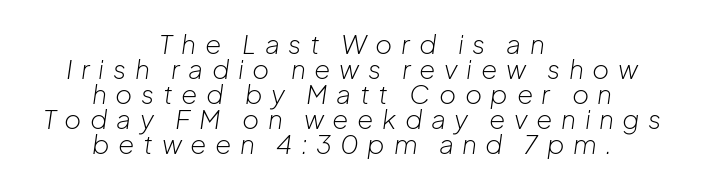
Q: Is the text bold? A: No.
Q: Is the text italic (slanted)? A: Yes, it leans right by about 8 degrees.
Q: Is the text underlined? A: No.
Q: How is the paragraph aligned? A: Centered.
Q: Is the spacing between letters normal or unusually wide? A: Unusually wide.
Q: Is the spacing between lines tight, normal or loose? A: Tight.
